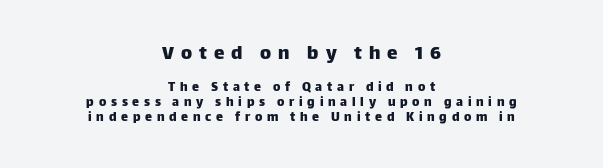
Just letters on the line, the space beneath them empty. A typesetter would mark this as roman, not italic. Vertically, the passage feels compressed, each row crowding the next. Caption: expanded tracking, letters set apart.
